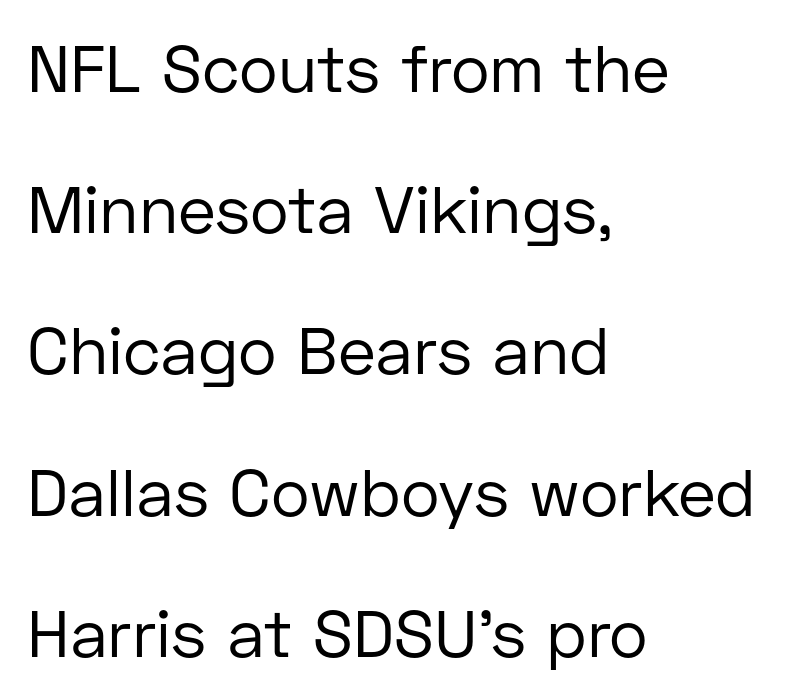
Q: Is the text bold? A: No.
Q: Is the text italic (slanted)? A: No, it is upright.
Q: Is the typeface a serif or a sans-serif typeface? A: Sans-serif.
Q: Is the text underlined? A: No.
Q: How is the paragraph aligned? A: Left-aligned.
Q: Is the spacing between letters normal or unusually wide? A: Normal.
Q: Is the spacing between lines tight, normal or loose? A: Loose.
Q: Width (condensed, normal, or wide)? A: Normal.
Q: Stroke contrast? A: Low.
Q: x-height? A: Medium.
Q: Monospaced? A: No.
